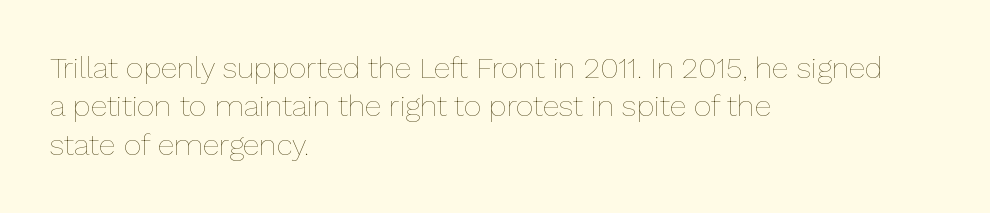
{"italic": "no", "bold": "no", "weight": "thin", "width": "normal", "stroke_contrast": "low", "x_height": "medium", "monospaced": "no", "underline": "no", "align": "left", "line_spacing": "normal", "line_spacing_ratio": 1.28, "letter_spacing": "normal", "letter_spacing_em": 0.0, "glyph_px": 30}
